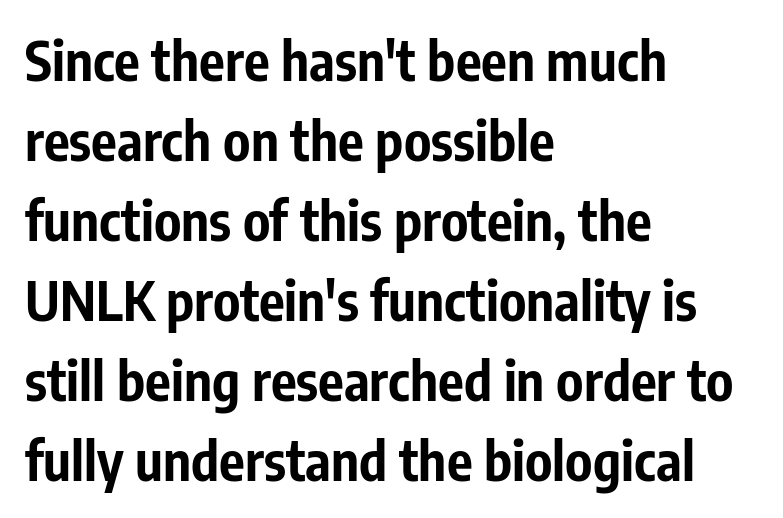
The image shows 54 px bold, condensed sans-serif type, upright; set left-aligned, normal line spacing (1.48x), normal letter spacing, not underlined; low stroke contrast and a medium x-height.
